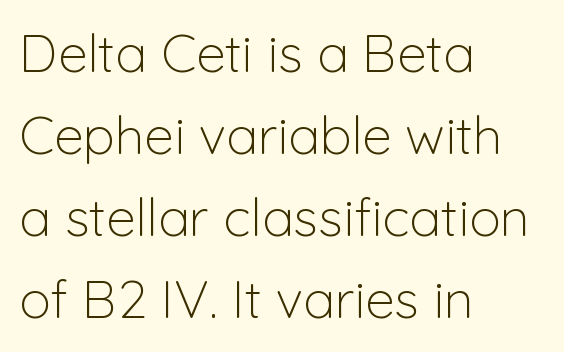
Q: Is the text bold? A: No.
Q: Is the text italic (slanted)? A: No, it is upright.
Q: Is the typeface a serif or a sans-serif typeface? A: Sans-serif.
Q: Is the text underlined? A: No.
Q: How is the paragraph aligned? A: Left-aligned.
Q: Is the spacing between letters normal or unusually wide? A: Normal.
Q: Is the spacing between lines tight, normal or loose? A: Normal.
Q: Width (condensed, normal, or wide)? A: Normal.
Q: Stroke contrast? A: Low.
Q: x-height? A: Medium.
Q: Monospaced? A: No.
